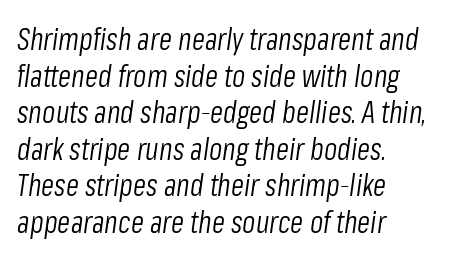
Q: Is the text bold? A: No.
Q: Is the text italic (slanted)? A: Yes, it leans right by about 8 degrees.
Q: Is the text underlined? A: No.
Q: How is the paragraph aligned? A: Left-aligned.
Q: Is the spacing between letters normal or unusually wide? A: Normal.
Q: Width (condensed, normal, or wide)? A: Condensed.
Q: Stroke contrast? A: Low.
Q: x-height? A: Medium.
Q: Monospaced? A: No.
